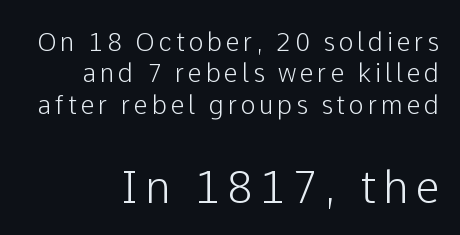
{"serif": "no", "italic": "no", "width": "normal", "stroke_contrast": "low", "x_height": "medium", "monospaced": "no", "underline": "no", "align": "right", "line_spacing": "normal", "line_spacing_ratio": 1.26, "larger_block": "second", "size_ratio": 1.76, "glyph_px": 44}
